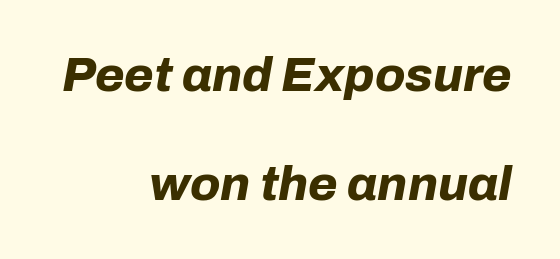
The image shows 48 px bold type, italic (leaning right); set right-aligned, loose line spacing (2.27x), normal letter spacing, not underlined; low stroke contrast and a medium x-height.
